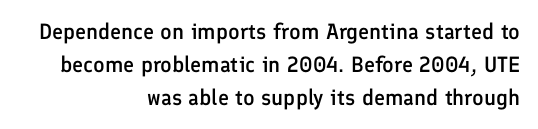
{"italic": "no", "bold": "semi", "underline": "no", "align": "right", "line_spacing": "normal", "line_spacing_ratio": 1.5, "letter_spacing": "normal", "letter_spacing_em": 0.0, "glyph_px": 22}
